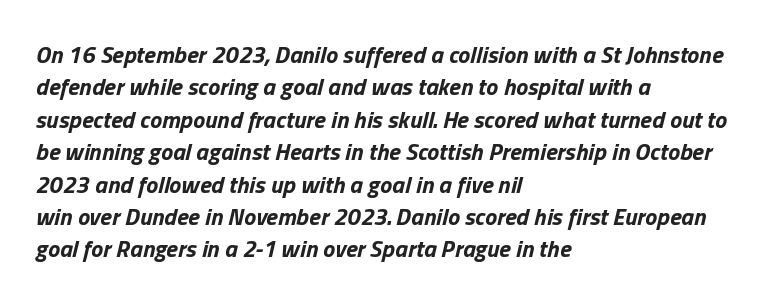
{"italic": "yes", "lean": "right", "slant_degrees": 13, "bold": "yes", "underline": "no", "align": "left", "line_spacing": "normal", "line_spacing_ratio": 1.35, "letter_spacing": "normal", "letter_spacing_em": 0.0, "glyph_px": 24}
